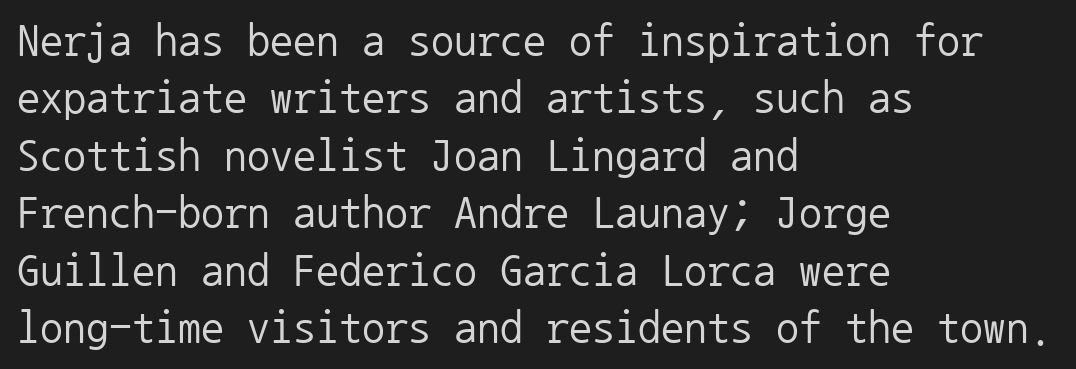
{"serif": "no", "italic": "no", "bold": "no", "weight": "regular", "width": "normal", "stroke_contrast": "low", "x_height": "medium", "monospaced": "yes", "underline": "no", "align": "left", "line_spacing": "normal", "line_spacing_ratio": 1.25, "letter_spacing": "normal", "letter_spacing_em": 0.0, "glyph_px": 46}
